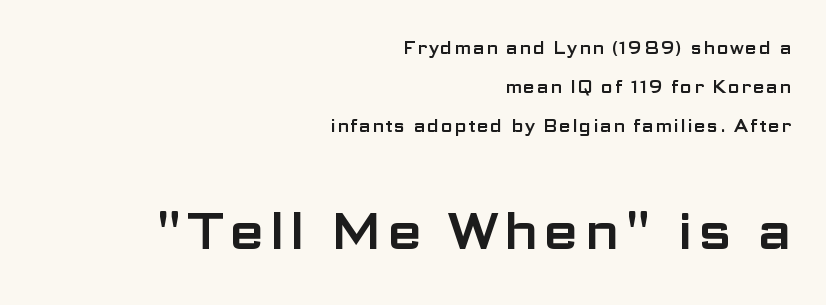
The image shows 51 px wide sans-serif type, upright; set right-aligned, loose line spacing (2.3x), not underlined; the second (bottom) block is 3.0x larger; low stroke contrast and a medium x-height.
